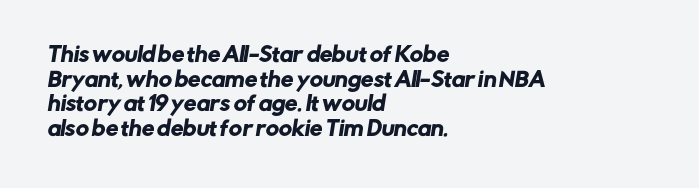
The image shows 20 px text type; set left-aligned, line spacing 1.23x, normal letter spacing, not underlined.
